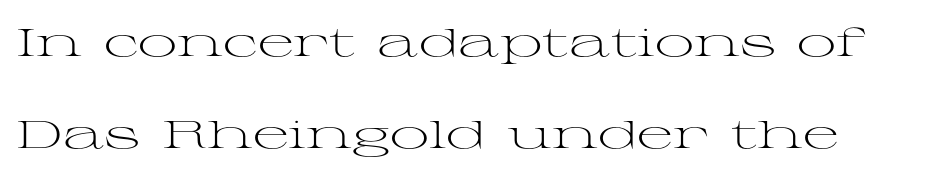
Spacing between characters is what you'd get straight out of the box. These lines are composed in type with serifs. The setting favours the left margin, as ordinary paragraphs usually do. Bold? No — there's no thickening of the strokes. Spacing verdict: proportional, widths tailored to each character. The lines are spread far apart with generous leading.
